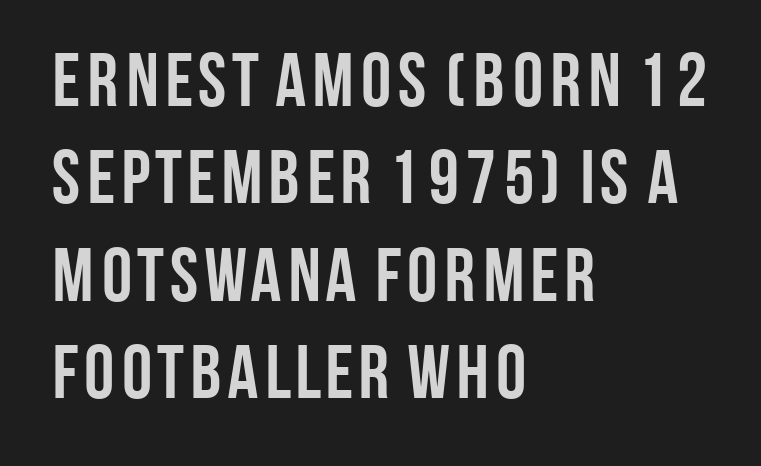
The characters look thick and weighty, a clear bold. The area under the type is left untouched. Regarding leading, the lines here are spaced in the standard way. Observe the absence of serifs on each vertical stroke in this sample. A typesetter would call this proportional, since set widths differ per character.
